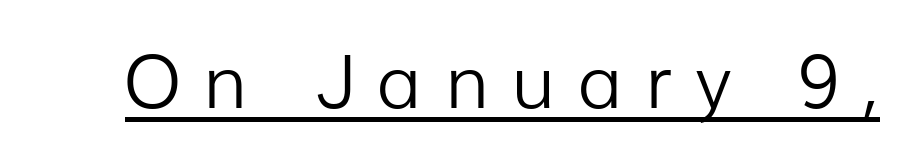
Q: Is the text bold? A: No.
Q: Is the text italic (slanted)? A: No, it is upright.
Q: Is the typeface a serif or a sans-serif typeface? A: Sans-serif.
Q: Is the text underlined? A: Yes.
Q: Is the spacing between letters normal or unusually wide? A: Unusually wide.
Q: Width (condensed, normal, or wide)? A: Normal.
Q: Stroke contrast? A: Low.
Q: x-height? A: Medium.
Q: Monospaced? A: No.
